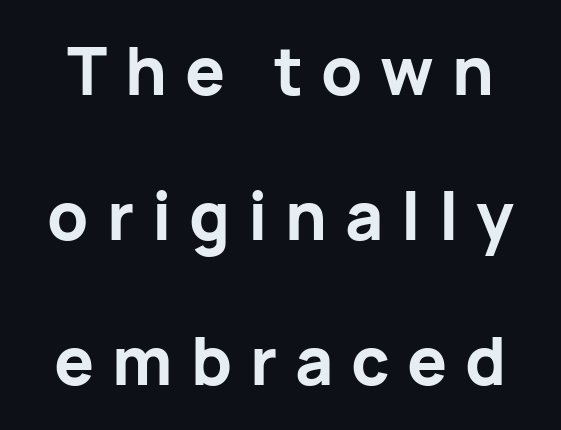
The image shows 66 px bold sans-serif type, upright; set loose line spacing (2.2x), unusually wide letter spacing (+0.27 em), not underlined; low stroke contrast and a medium x-height.
